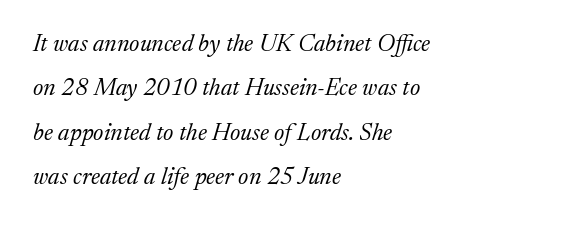
The face looks like a standard text weight, possibly lighter. Tracking value appears to be zero — textbook default spacing. Honestly, there is no underline to notice here at all. This sample is left-justified, so line endings fall wherever the words run out. When letters slant like this, we call the style italic.
